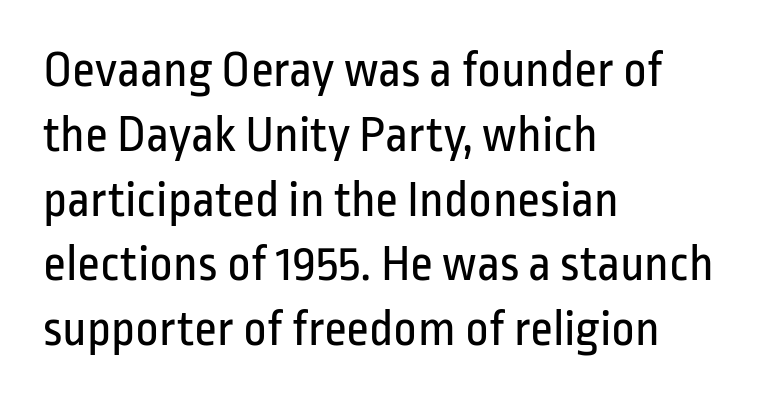
Where is the straight margin? On the left. The face used here is proportionally spaced, like ordinary book or web type. Only glyphs here, with clear space below each row. The designer left line spacing at the default.
